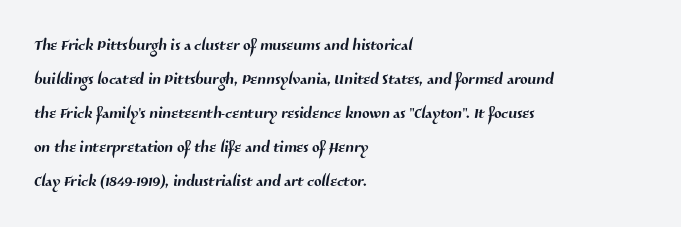
Q: Is the text underlined? A: No.
Q: How is the paragraph aligned? A: Left-aligned.
Q: Is the spacing between letters normal or unusually wide? A: Normal.
Q: Is the spacing between lines tight, normal or loose? A: Normal.
